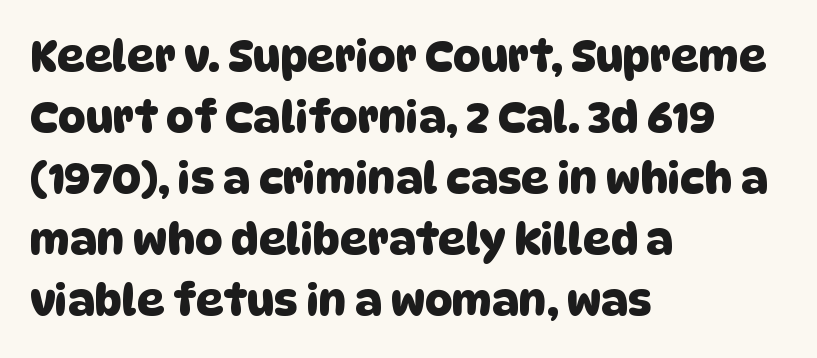
The designer left line spacing at the default. Default kerning and tracking; the words read as compact shapes. The passage shown is not underscored anywhere. The rendering uses natural spacing where letterforms have individual widths. The letters carry no serifs — their stems end cleanly without finishing strokes. Line beginnings align vertically; line endings do not.
